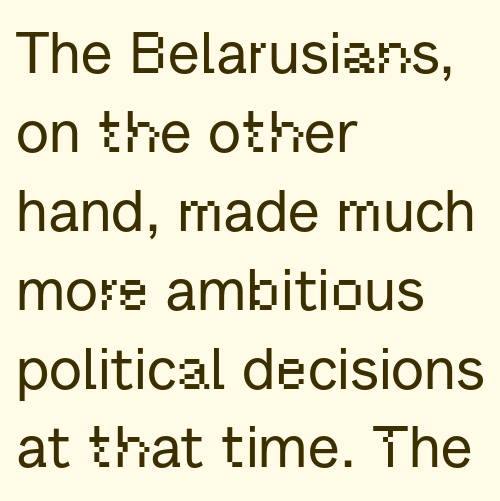
The type sits square on the baseline with zero lean. Each letter's strokes conclude bluntly, with no projecting serifs. The rendering keeps characters at their native spacing. The rendering uses a moderate line-height, typical for paragraphs.
